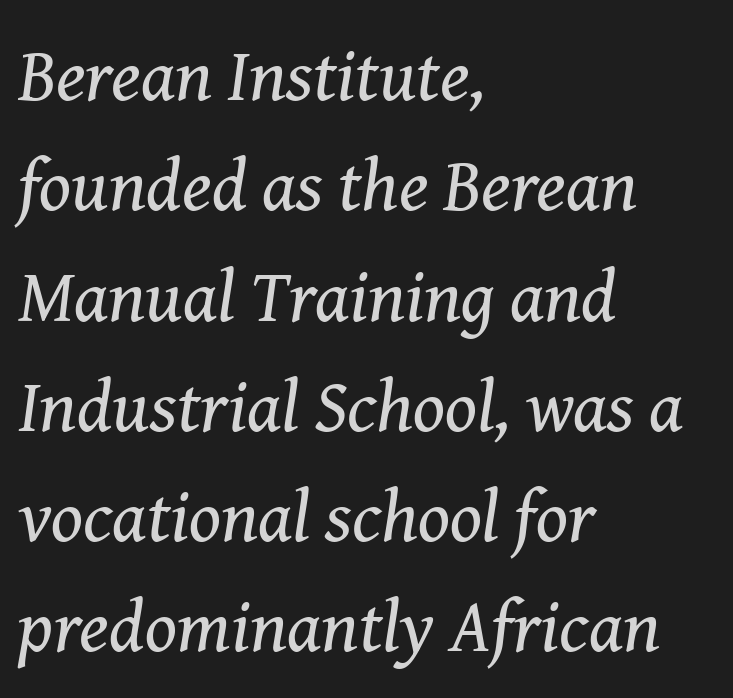
This reads as an unemphasized weight, regular at the heaviest. The letters carry serifs — small finishing strokes at the ends of their stems. A typesetter would call this proportional, since set widths differ per character. The rendering applies a slant to the glyphs. Does extra space separate the letters? No, they use regular spacing. The line-height multiplier appears to be the usual default.
